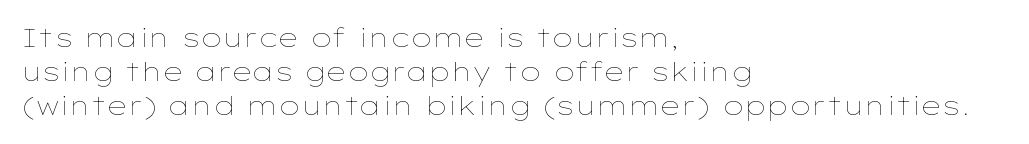
Q: Is the text bold? A: No.
Q: Is the text italic (slanted)? A: No, it is upright.
Q: Is the text underlined? A: No.
Q: How is the paragraph aligned? A: Left-aligned.
Q: Is the spacing between letters normal or unusually wide? A: Normal.
Q: Is the spacing between lines tight, normal or loose? A: Normal.
